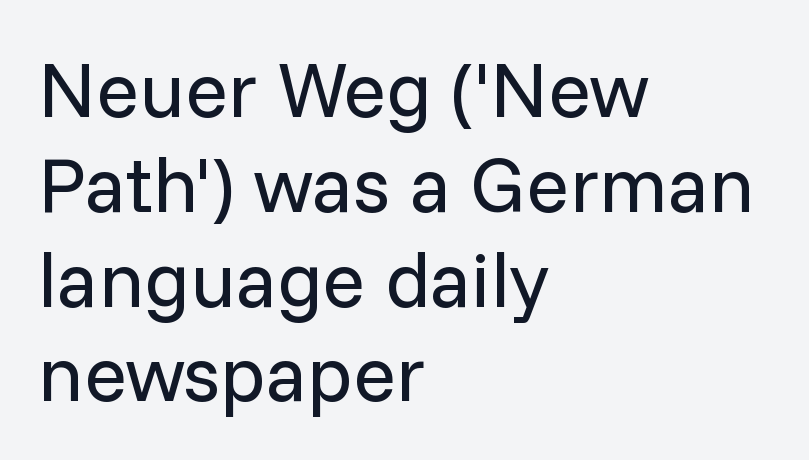
Layout note: lines flush left. In terms of letterspacing, this is plain default setting. The glyphs in this specimen are sans serif. Each stroke keeps to a modest, everyday thickness or less. You can tell it's not italic because the verticals are truly vertical.
